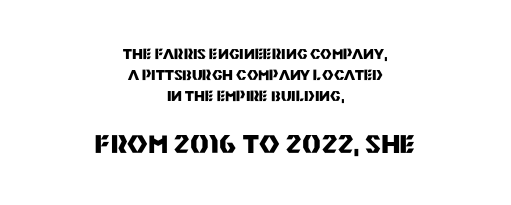
{"italic": "no", "bold": "yes", "underline": "no", "align": "center", "line_spacing": "normal", "line_spacing_ratio": 1.5, "letter_spacing": "normal", "letter_spacing_em": 0.0, "larger_block": "second", "size_ratio": 1.79, "glyph_px": 25}
